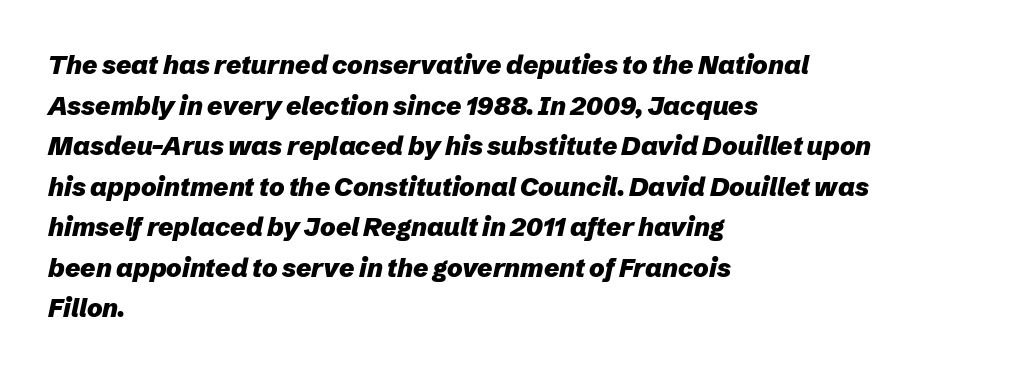
The image shows 26 px bold type, italic (leaning right); set left-aligned, normal line spacing (1.56x), normal letter spacing, not underlined.
